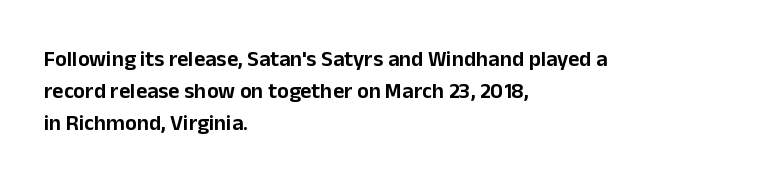
The image shows 22 px text type, upright; set left-aligned, normal line spacing (1.45x), normal letter spacing, not underlined.
